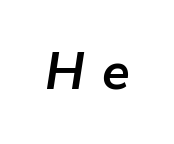
The baseline area is clear. Note the varied advance widths — an 'i' is clearly narrower than an 'm'. The gaps between neighbouring characters are conspicuously large. This sample uses an oblique cut, with every glyph tilted off the vertical. Thick stems and heavy bowls — unmistakably bold.
